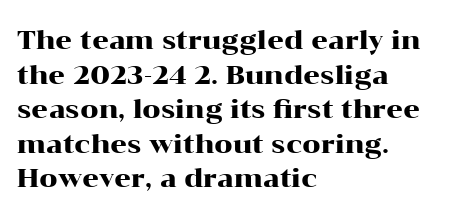
{"italic": "no", "underline": "no", "align": "left", "line_spacing": "normal", "line_spacing_ratio": 1.33, "letter_spacing": "normal", "letter_spacing_em": 0.0, "glyph_px": 26}
